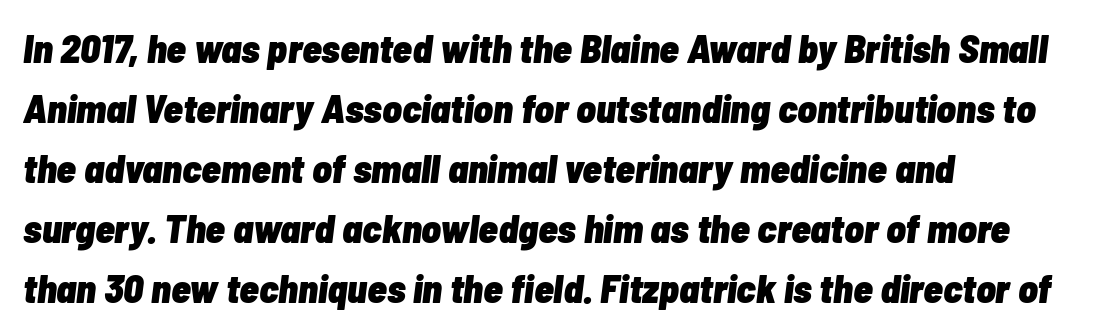
Q: Is the text bold? A: Yes.
Q: Is the text italic (slanted)? A: Yes, it leans right by about 7 degrees.
Q: Is the text underlined? A: No.
Q: How is the paragraph aligned? A: Left-aligned.
Q: Is the spacing between letters normal or unusually wide? A: Normal.
Q: Is the spacing between lines tight, normal or loose? A: Normal.
Q: Width (condensed, normal, or wide)? A: Condensed.
Q: Stroke contrast? A: Low.
Q: x-height? A: Medium.
Q: Monospaced? A: No.
